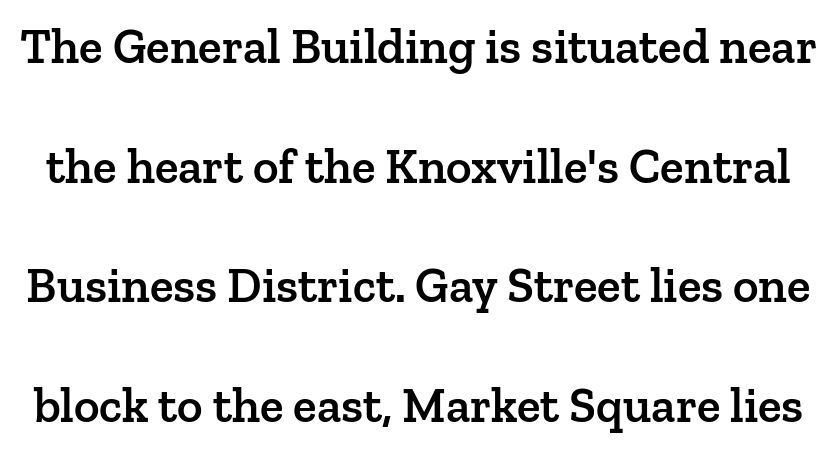
Q: Is the text bold? A: Semi-bold.
Q: Is the text italic (slanted)? A: No, it is upright.
Q: Is the typeface a serif or a sans-serif typeface? A: Serif.
Q: Is the text underlined? A: No.
Q: Is the spacing between letters normal or unusually wide? A: Normal.
Q: Is the spacing between lines tight, normal or loose? A: Loose.
Q: Width (condensed, normal, or wide)? A: Normal.
Q: Stroke contrast? A: Low.
Q: x-height? A: Medium.
Q: Monospaced? A: No.
